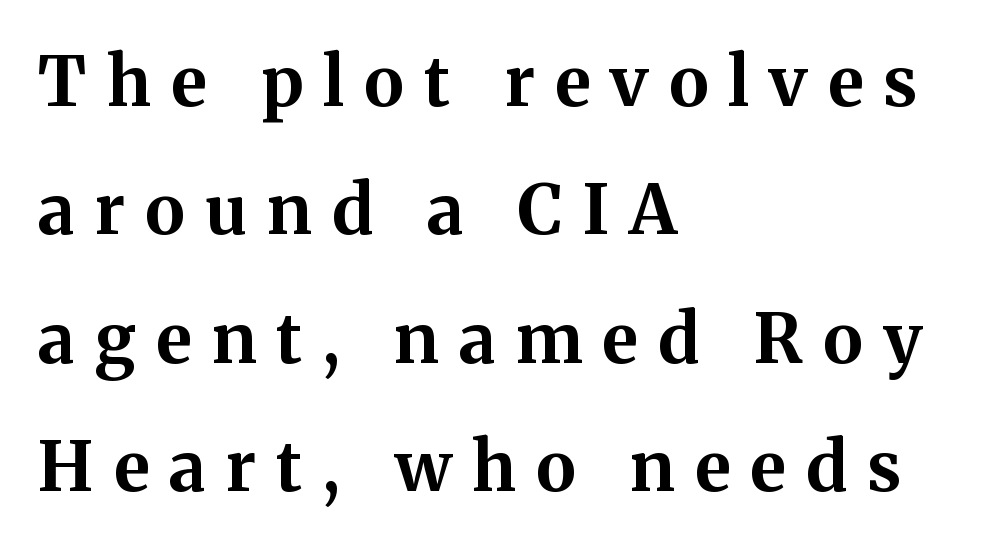
Ordinary non-slanted type is in use. Check the space under the baseline: it is left empty. In terms of letterspacing, this is a distinctly airy, spread setting. Does the copy run flush right? No — it runs flush left. The face used here is proportionally spaced, like ordinary book or web type.
